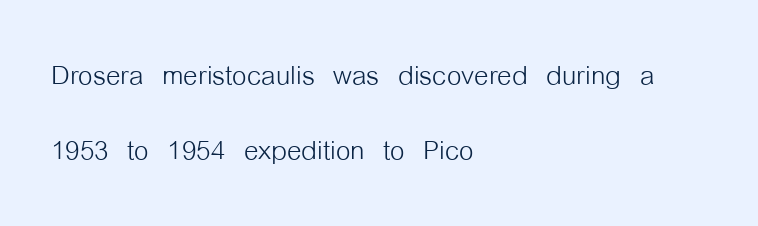
{"serif": "no", "italic": "no", "bold": "no", "weight": "light", "width": "condensed", "stroke_contrast": "low", "x_height": "medium", "monospaced": "no", "underline": "no", "align": "left", "line_spacing": "loose", "line_spacing_ratio": 2.03, "letter_spacing": "normal", "letter_spacing_em": 0.0, "glyph_px": 37}
